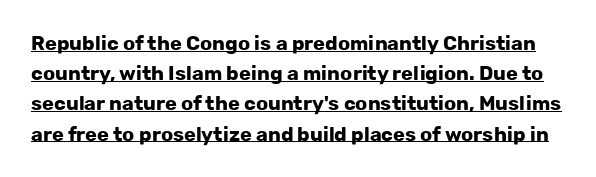
Q: Is the text bold? A: Yes.
Q: Is the text italic (slanted)? A: No, it is upright.
Q: Is the text underlined? A: Yes.
Q: Is the spacing between letters normal or unusually wide? A: Normal.
Q: Is the spacing between lines tight, normal or loose? A: Normal.
